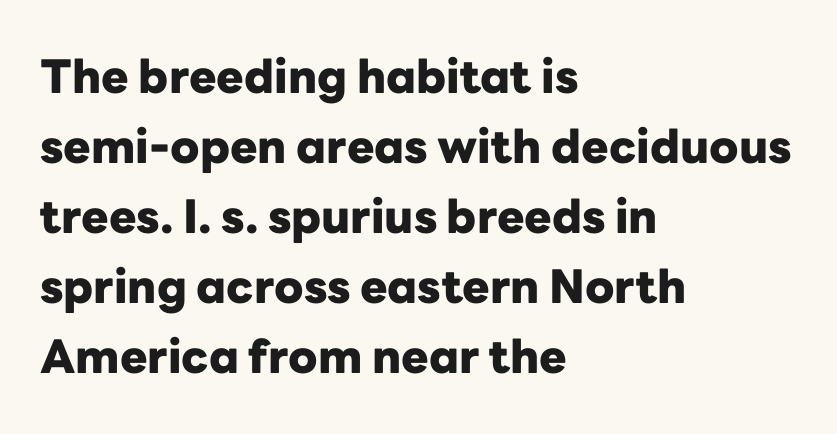
{"serif": "no", "italic": "no", "bold": "yes", "weight": "heavy", "width": "normal", "stroke_contrast": "low", "x_height": "medium", "monospaced": "no", "underline": "no", "align": "left", "line_spacing": "normal", "line_spacing_ratio": 1.52, "letter_spacing": "normal", "letter_spacing_em": 0.0, "glyph_px": 46}
